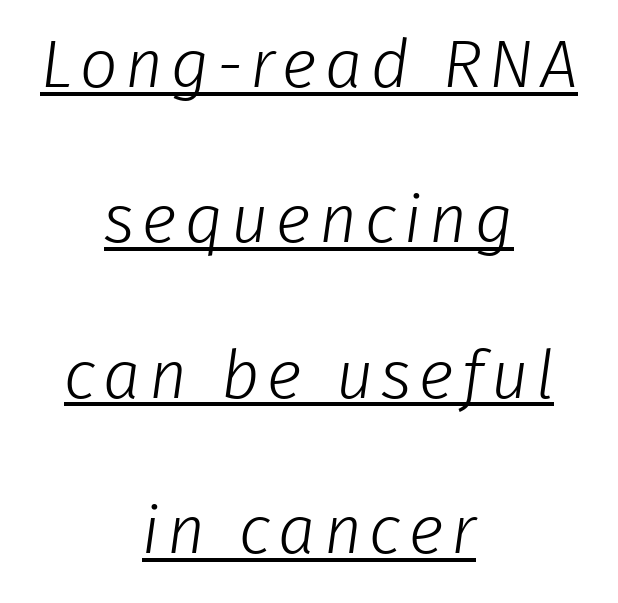
The image shows 67 px light sans-serif type; set centered, loose line spacing (2.32x), underlined; low stroke contrast and a medium x-height.
